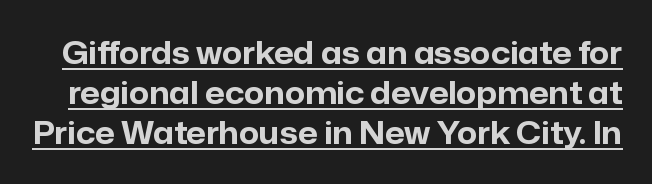
{"serif": "no", "italic": "no", "bold": "yes", "weight": "bold", "width": "normal", "stroke_contrast": "low", "x_height": "medium", "monospaced": "no", "underline": "yes", "line_spacing": "normal", "line_spacing_ratio": 1.29, "letter_spacing": "normal", "letter_spacing_em": 0.0, "glyph_px": 31}
